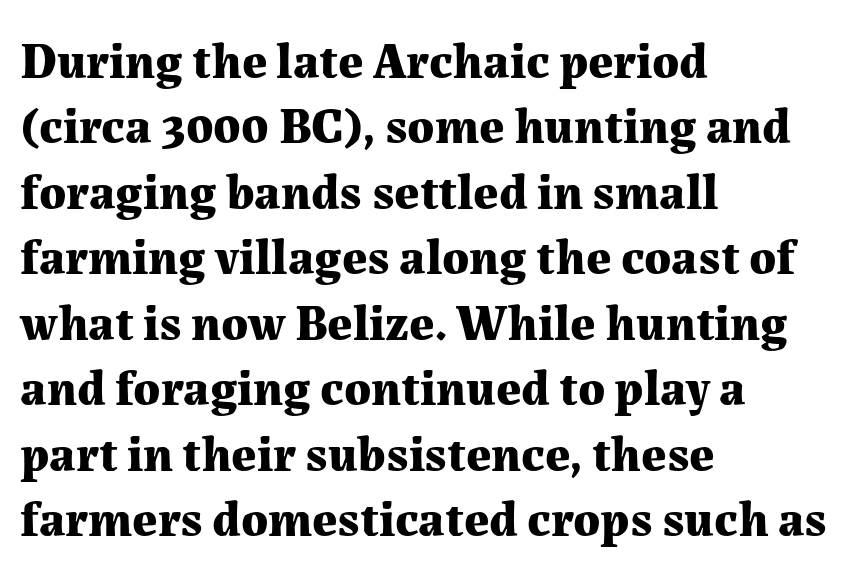
{"serif": "yes", "italic": "no", "bold": "yes", "weight": "bold", "width": "normal", "stroke_contrast": "medium", "x_height": "medium", "monospaced": "no", "underline": "no", "align": "left", "line_spacing": "normal", "line_spacing_ratio": 1.31, "letter_spacing": "normal", "letter_spacing_em": 0.0, "glyph_px": 50}
